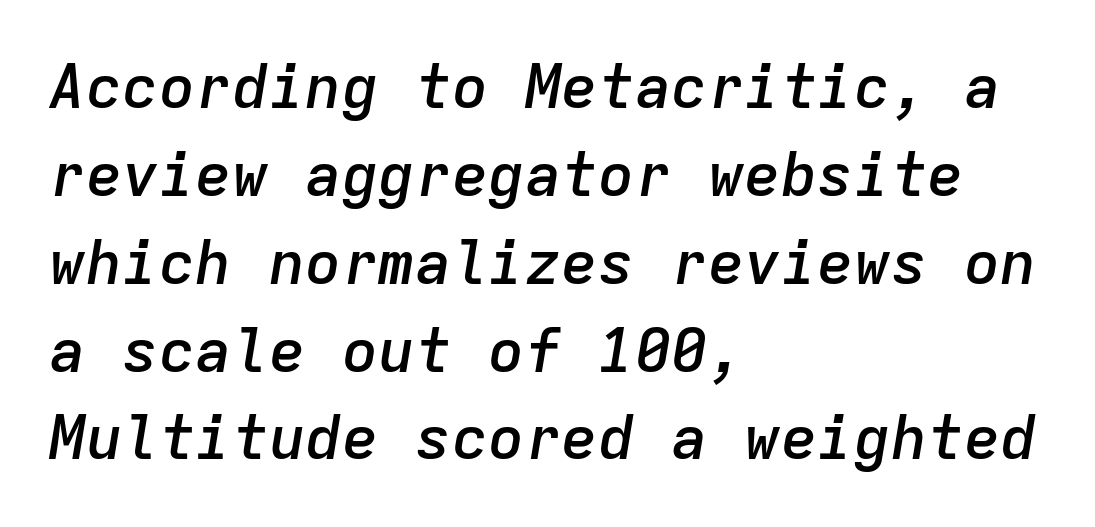
The image shows 61 px semibold type, italic (leaning right), monospaced; set left-aligned, normal line spacing (1.44x), normal letter spacing, not underlined; low stroke contrast and a medium x-height.
